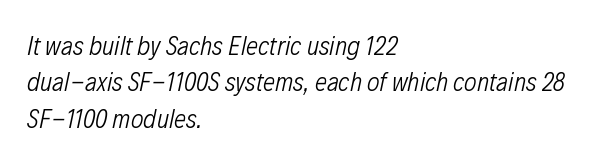
The cut favours lightness, reaching ordinary text weight at its darkest. Does the copy run flush right? No — it runs flush left. The space directly below the letters is spotless. The typography opts for an oblique posture over an upright one. Is the letter spacing exaggerated? No — it looks like the ordinary default. This sample keeps an unexceptional amount of space between lines.
